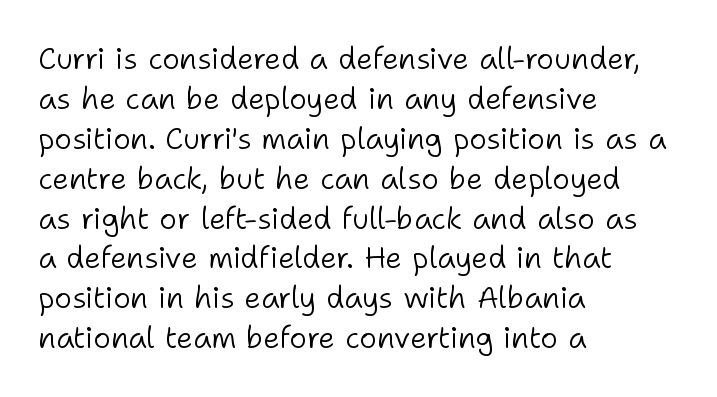
{"serif": "no", "italic": "no", "bold": "no", "weight": "light", "width": "normal", "stroke_contrast": "low", "x_height": "medium", "monospaced": "no", "underline": "no", "align": "left", "line_spacing": "normal", "line_spacing_ratio": 1.33, "letter_spacing": "normal", "letter_spacing_em": 0.0, "glyph_px": 30}
